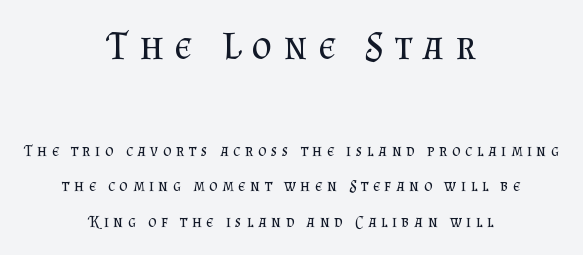
The image shows 39 px regular-weight serif type, upright; set centered, loose line spacing (2.24x), unusually wide letter spacing (+0.29 em), not underlined; the first (top) block is 2.44x larger; medium stroke contrast and a small x-height.
